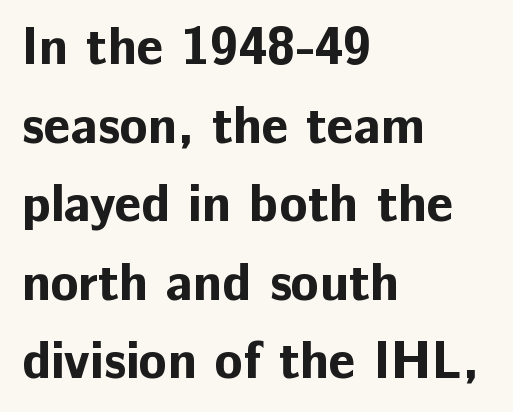
{"serif": "no", "italic": "no", "bold": "yes", "weight": "bold", "width": "normal", "stroke_contrast": "low", "x_height": "medium", "monospaced": "no", "underline": "no", "align": "left", "line_spacing": "normal", "line_spacing_ratio": 1.51, "letter_spacing": "normal", "letter_spacing_em": 0.0, "glyph_px": 52}
